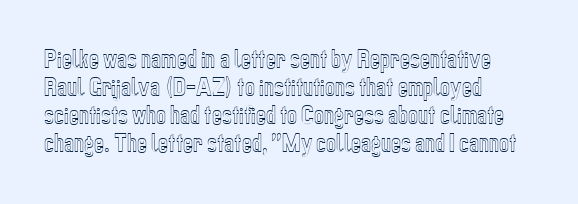
If you measured baseline to baseline, you'd find a middling distance. Descenders are the only things crossing below the line. The lines in this sample share a left origin and differ only in where they stop. Letter spacing: default. Quick note: not italic, upright.
